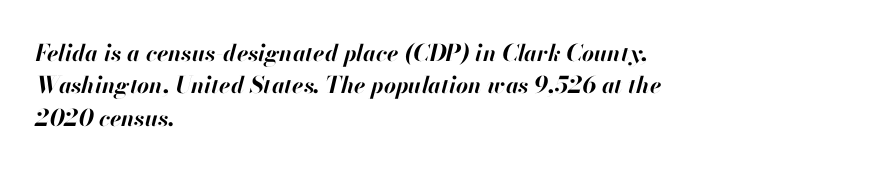
{"italic": "yes", "lean": "right", "slant_degrees": 13, "bold": "yes", "underline": "no", "align": "left", "line_spacing": "normal", "line_spacing_ratio": 1.41, "letter_spacing": "normal", "letter_spacing_em": 0.0, "glyph_px": 23}
